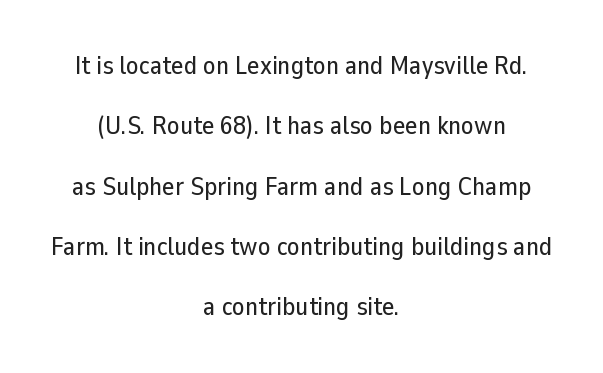
This is roman type, the default non-slanted kind. Short and long lines alike share a common midpoint. Honestly, the rows look like they've been pulled way apart. Look at the tracking — it's just the regular setting, nothing added.
